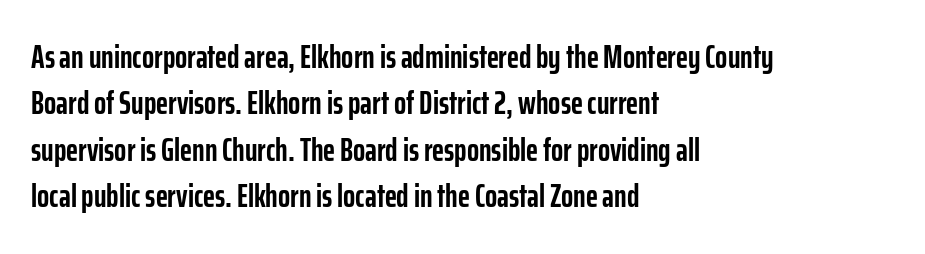
{"serif": "no", "italic": "no", "bold": "yes", "weight": "semibold", "width": "condensed", "stroke_contrast": "low", "x_height": "medium", "monospaced": "no", "underline": "no", "align": "left", "line_spacing": "normal", "line_spacing_ratio": 1.45, "letter_spacing": "normal", "letter_spacing_em": 0.0, "glyph_px": 32}
